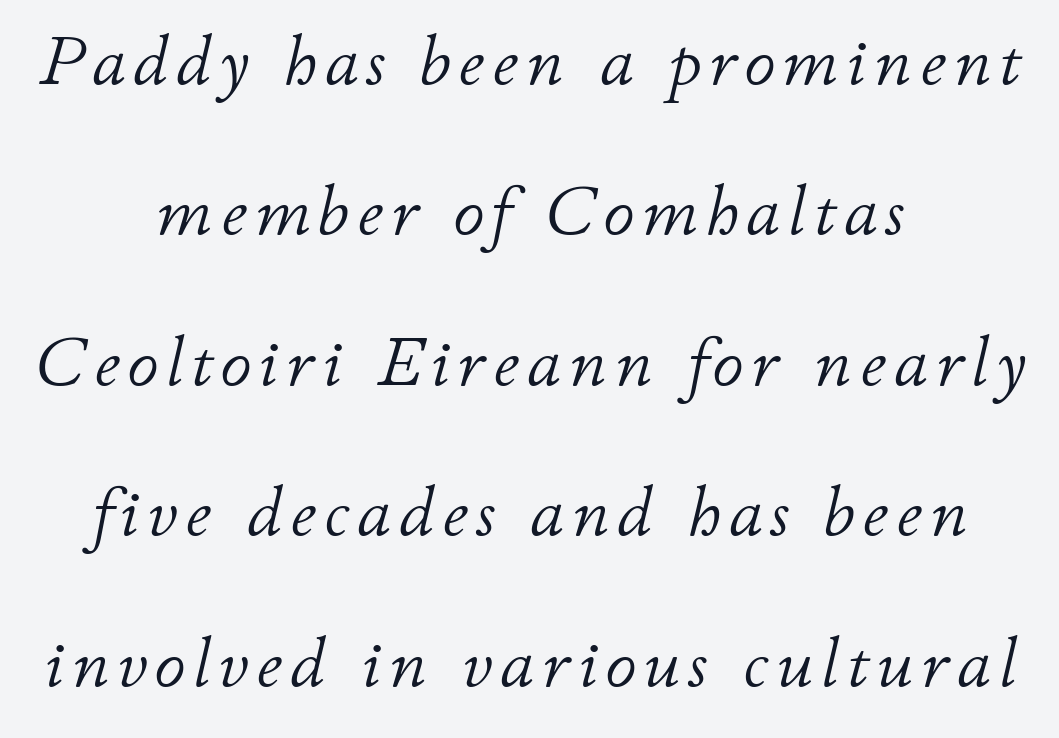
This sample has the flowing, uneven cadence of proportional lettering. The setting favours the middle, as headings and verse often do. Vertically, the passage feels expansive, rows floating well apart. The rendering applies a slant to the glyphs.
